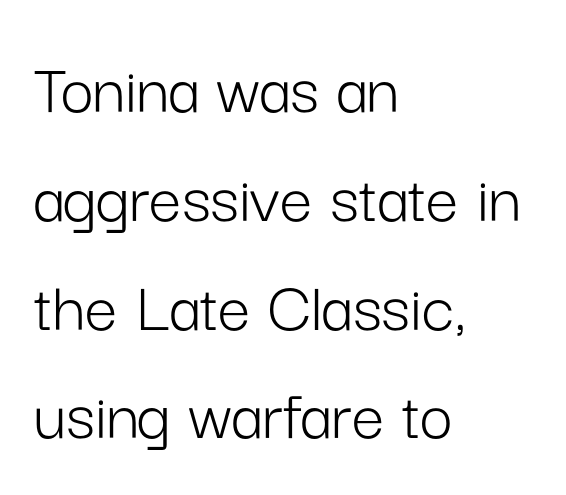
Q: Is the text bold? A: No.
Q: Is the text italic (slanted)? A: No, it is upright.
Q: Is the typeface a serif or a sans-serif typeface? A: Sans-serif.
Q: Is the text underlined? A: No.
Q: How is the paragraph aligned? A: Left-aligned.
Q: Is the spacing between letters normal or unusually wide? A: Normal.
Q: Is the spacing between lines tight, normal or loose? A: Normal.
Q: Width (condensed, normal, or wide)? A: Normal.
Q: Stroke contrast? A: Low.
Q: x-height? A: Medium.
Q: Monospaced? A: No.
